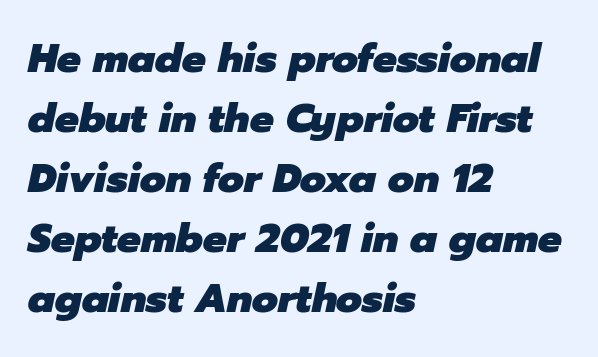
Q: Is the text bold? A: Yes.
Q: Is the text italic (slanted)? A: Yes, it leans right by about 12 degrees.
Q: Is the text underlined? A: No.
Q: How is the paragraph aligned? A: Left-aligned.
Q: Is the spacing between letters normal or unusually wide? A: Normal.
Q: Is the spacing between lines tight, normal or loose? A: Normal.
Q: Width (condensed, normal, or wide)? A: Normal.
Q: Stroke contrast? A: Low.
Q: x-height? A: Medium.
Q: Monospaced? A: No.
